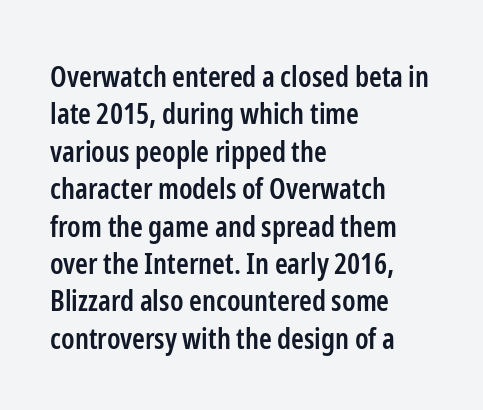
Q: Is the text bold? A: Semi-bold.
Q: Is the text italic (slanted)? A: No, it is upright.
Q: Is the typeface a serif or a sans-serif typeface? A: Sans-serif.
Q: Is the text underlined? A: No.
Q: How is the paragraph aligned? A: Left-aligned.
Q: Is the spacing between letters normal or unusually wide? A: Normal.
Q: Is the spacing between lines tight, normal or loose? A: Normal.
Q: Width (condensed, normal, or wide)? A: Condensed.
Q: Stroke contrast? A: Low.
Q: x-height? A: Medium.
Q: Monospaced? A: No.
